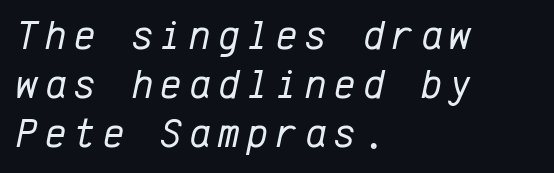
The image shows 41 px regular-weight type, italic (leaning right), monospaced; set left-aligned, line spacing 1.2x, not underlined; low stroke contrast and a medium x-height.
